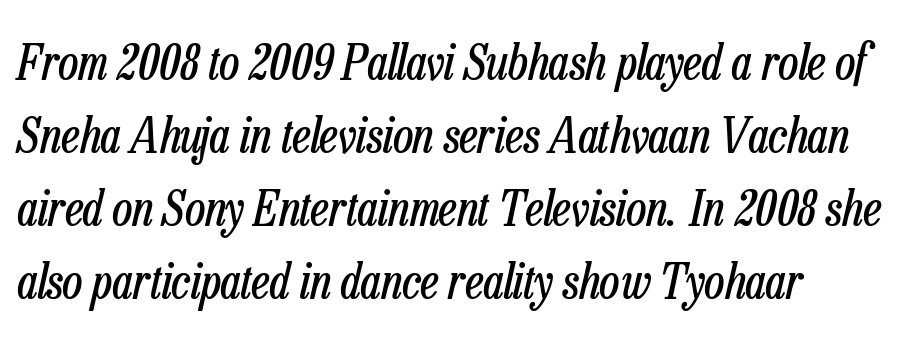
Q: Is the text bold? A: No.
Q: Is the text italic (slanted)? A: Yes, it leans right by about 13 degrees.
Q: Is the text underlined? A: No.
Q: Is the spacing between letters normal or unusually wide? A: Normal.
Q: Is the spacing between lines tight, normal or loose? A: Normal.
Q: Width (condensed, normal, or wide)? A: Condensed.
Q: Stroke contrast? A: Low.
Q: x-height? A: Medium.
Q: Monospaced? A: No.
